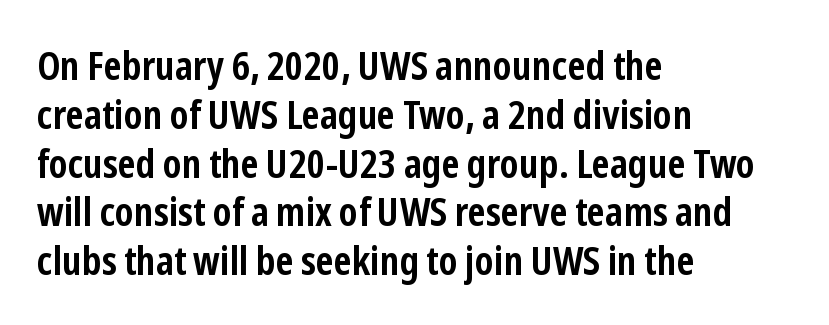
{"serif": "no", "italic": "no", "bold": "yes", "weight": "semibold", "width": "condensed", "stroke_contrast": "low", "x_height": "medium", "monospaced": "no", "underline": "no", "align": "left", "line_spacing_ratio": 1.22, "letter_spacing": "normal", "letter_spacing_em": 0.0, "glyph_px": 40}
